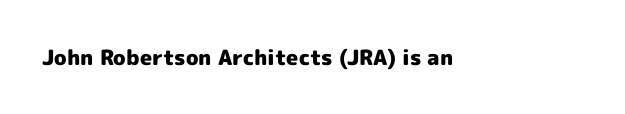
The letterforms sit shoulder to shoulder at normal distance. These lines were composed using upright roman letters. Check the space under the baseline: it is left empty. The sample has been set heavy, in full bold.
